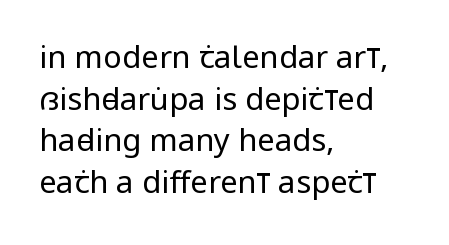
The image shows 31 px regular-weight, condensed sans-serif type, upright; set left-aligned, normal line spacing (1.34x), normal letter spacing, not underlined; low stroke contrast and a large x-height.
